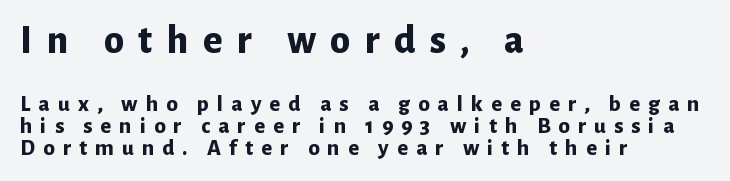
{"serif": "no", "italic": "no", "bold": "yes", "weight": "bold", "width": "normal", "stroke_contrast": "low", "x_height": "medium", "monospaced": "no", "underline": "no", "align": "left", "line_spacing": "tight", "line_spacing_ratio": 0.96, "letter_spacing": "wide", "letter_spacing_em": 0.35, "larger_block": "first", "size_ratio": 1.78, "glyph_px": 41}
